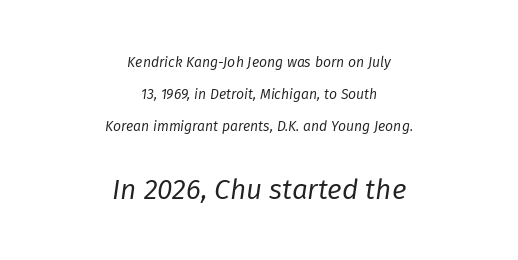
Q: Is the text bold? A: No.
Q: Is the text italic (slanted)? A: Yes, it leans right by about 8 degrees.
Q: Is the text underlined? A: No.
Q: How is the paragraph aligned? A: Centered.
Q: Is the spacing between letters normal or unusually wide? A: Normal.
Q: Is the spacing between lines tight, normal or loose? A: Loose.
Q: Which block of text is set in a larger size, the first (top) or the second (bottom)? A: The second (bottom) one.
Q: Width (condensed, normal, or wide)? A: Normal.
Q: Stroke contrast? A: Low.
Q: x-height? A: Medium.
Q: Monospaced? A: No.
